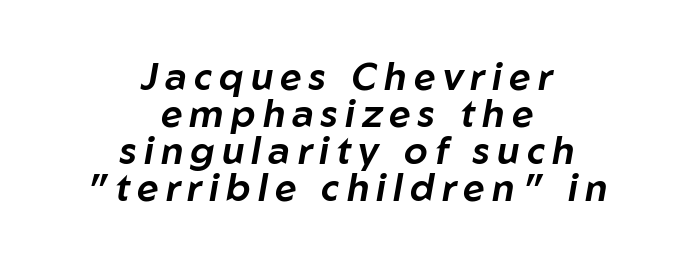
{"italic": "yes", "lean": "right", "slant_degrees": 10, "width": "normal", "stroke_contrast": "low", "x_height": "medium", "monospaced": "no", "underline": "no", "align": "center", "line_spacing": "tight", "line_spacing_ratio": 0.97, "glyph_px": 38}
